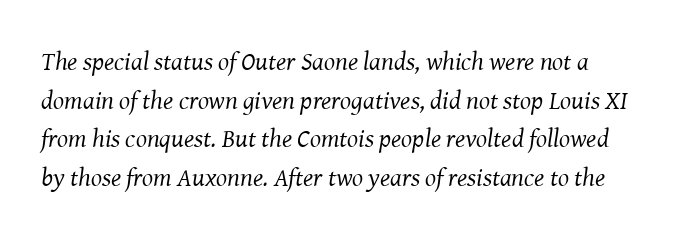
The image shows 26 px text type, italic (leaning right); set normal line spacing (1.49x), normal letter spacing, not underlined.
